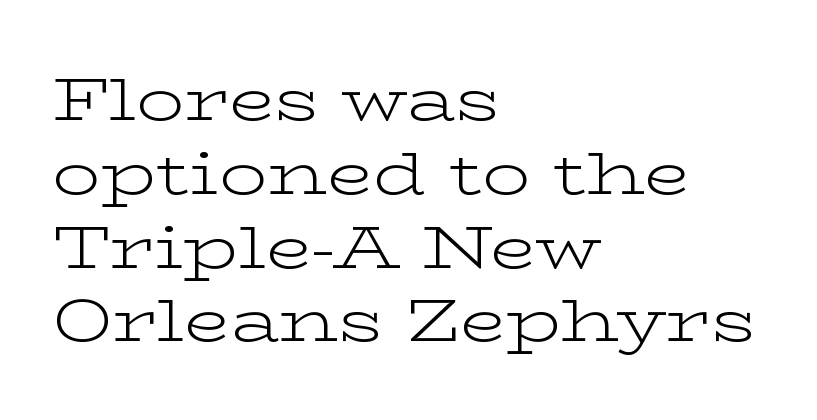
This is not heavy type; no bold has been used. This rendering employs a face with finishing strokes, i.e., a serif. Check the space under the baseline: it is left empty. Does the copy run flush right? No — it runs flush left. The face used here is proportionally spaced, like ordinary book or web type. Inter-character spacing is left at the font's built-in metrics.
